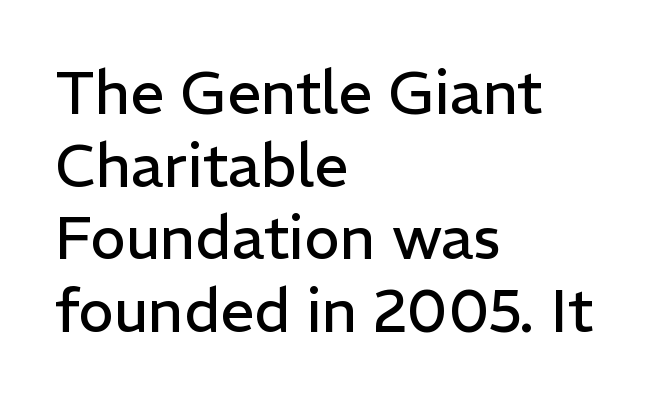
Q: Is the text bold? A: No.
Q: Is the text italic (slanted)? A: No, it is upright.
Q: Is the typeface a serif or a sans-serif typeface? A: Sans-serif.
Q: Is the text underlined? A: No.
Q: How is the paragraph aligned? A: Left-aligned.
Q: Is the spacing between letters normal or unusually wide? A: Normal.
Q: Width (condensed, normal, or wide)? A: Normal.
Q: Stroke contrast? A: Low.
Q: x-height? A: Medium.
Q: Monospaced? A: No.
